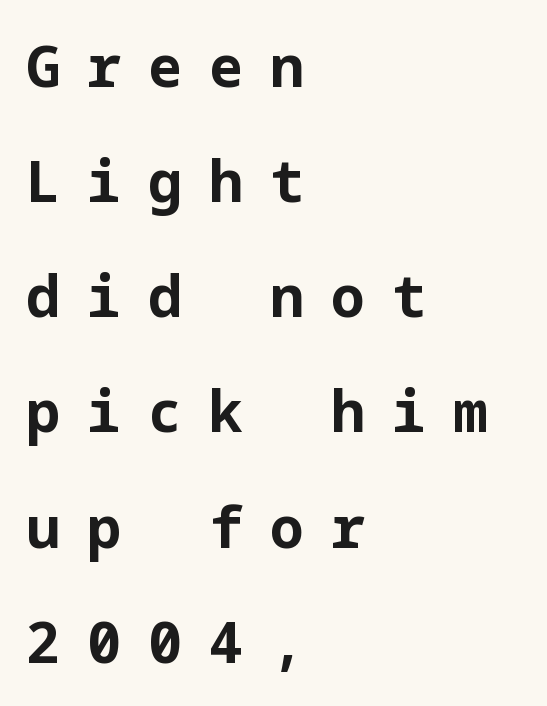
Q: Is the text bold? A: Yes.
Q: Is the text italic (slanted)? A: No, it is upright.
Q: Is the typeface a serif or a sans-serif typeface? A: Sans-serif.
Q: Is the text underlined? A: No.
Q: How is the paragraph aligned? A: Left-aligned.
Q: Is the spacing between letters normal or unusually wide? A: Unusually wide.
Q: Is the spacing between lines tight, normal or loose? A: Loose.
Q: Width (condensed, normal, or wide)? A: Normal.
Q: Stroke contrast? A: Low.
Q: x-height? A: Medium.
